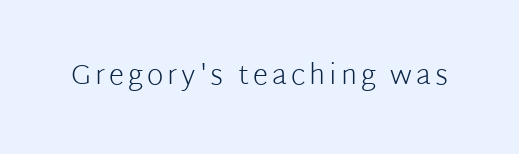
I'd call this a sans setting — the letters go barefoot. The weight would be labelled regular, book, light, or lighter still. The lettering stays uniformly vertical, giving the passage a roman look. Descenders hang freely into open space. Proportional: the letters do not fall into vertical columns.
